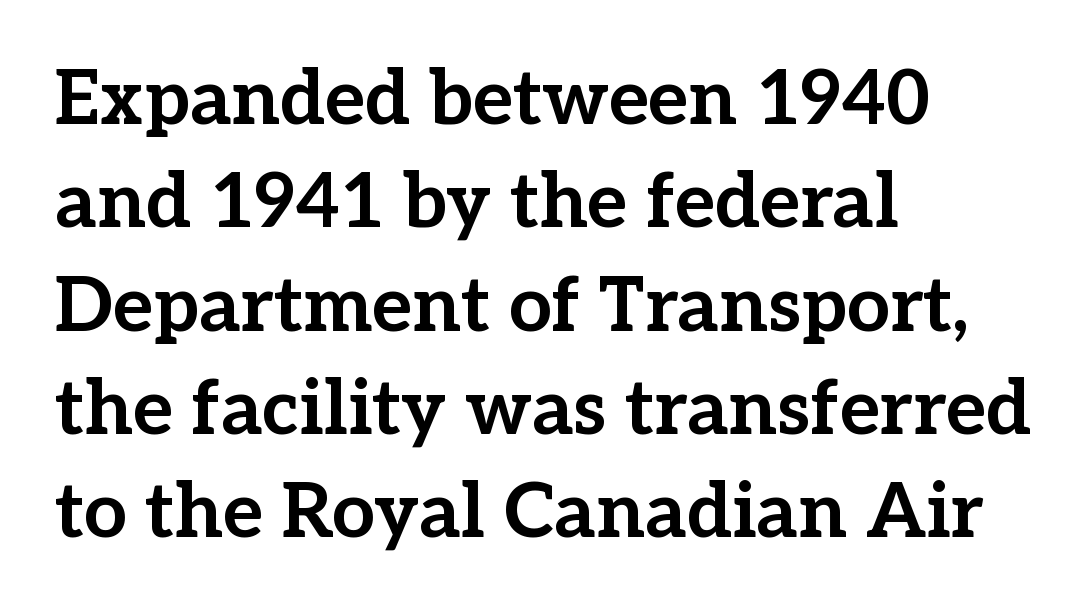
The image shows 76 px bold serif type, upright; set left-aligned, normal line spacing (1.36x), normal letter spacing, not underlined; low stroke contrast and a medium x-height.
